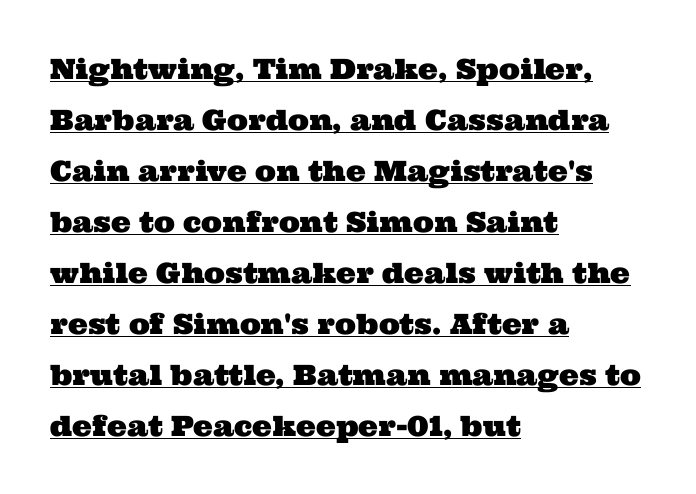
Compared with undecorated copy, this sample adds a rule below the words. Notice how the passage keeps a crisp vertical edge on the left only. The rendering uses natural spacing where letterforms have individual widths. Here the glyphs are tracked normally, forming tight word shapes. Small tapered or slab feet sit at the stroke ends, so this counts as serif.
